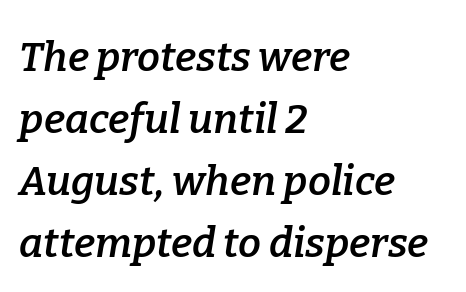
Q: Is the text bold? A: Semi-bold.
Q: Is the text italic (slanted)? A: Yes, it leans right by about 9 degrees.
Q: Is the typeface a serif or a sans-serif typeface? A: Serif.
Q: Is the text underlined? A: No.
Q: How is the paragraph aligned? A: Left-aligned.
Q: Is the spacing between letters normal or unusually wide? A: Normal.
Q: Is the spacing between lines tight, normal or loose? A: Normal.
Q: Width (condensed, normal, or wide)? A: Normal.
Q: Stroke contrast? A: Low.
Q: x-height? A: Medium.
Q: Monospaced? A: No.
